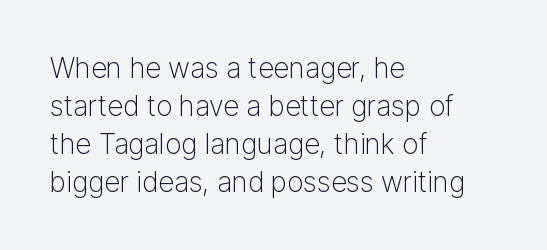
The image shows 28 px light sans-serif type, upright; set left-aligned, normal line spacing (1.36x), normal letter spacing, not underlined; low stroke contrast and a medium x-height.
